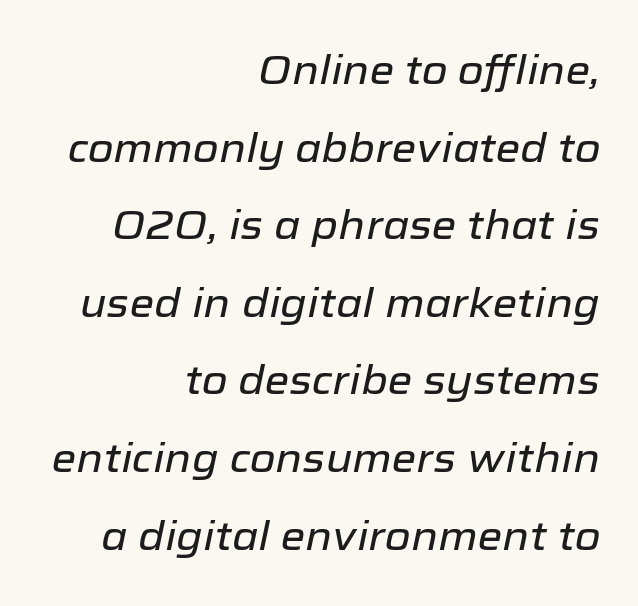
The image shows 40 px text type, italic (leaning right); set right-aligned, loose line spacing (1.94x), normal letter spacing, not underlined; low stroke contrast and a medium x-height.
